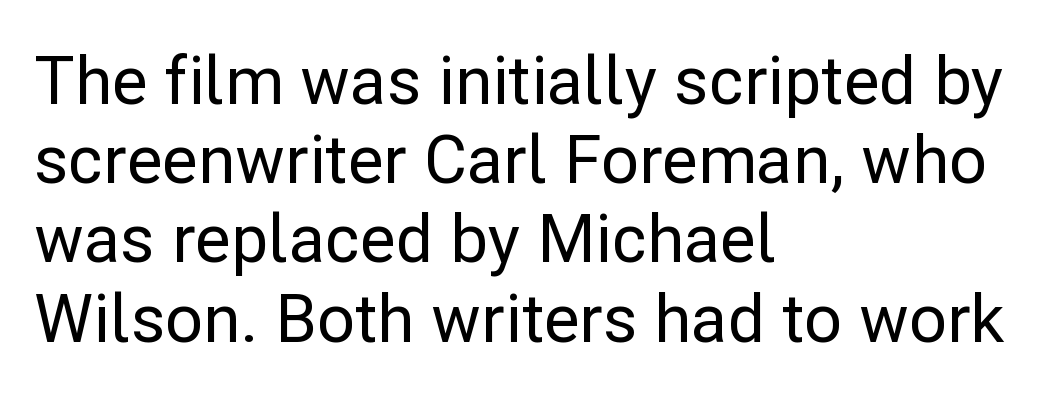
{"serif": "no", "italic": "no", "width": "normal", "stroke_contrast": "low", "x_height": "medium", "monospaced": "no", "underline": "no", "align": "left", "line_spacing_ratio": 1.2, "letter_spacing": "normal", "letter_spacing_em": 0.0, "glyph_px": 66}
